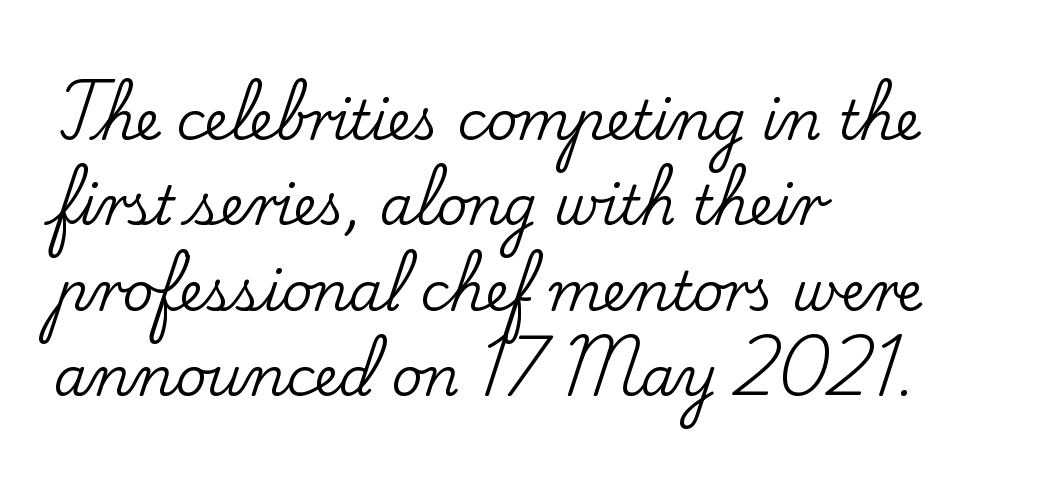
Here the designer chose a conventional face with non-uniform glyph widths. The typesetter chose a ragged-right arrangement here. No extra tracking has been applied to these lines. Successive baselines arrive at the customary interval. Unmarked baselines from the first word to the last. The letters carry serifs — small finishing strokes at the ends of their stems.
